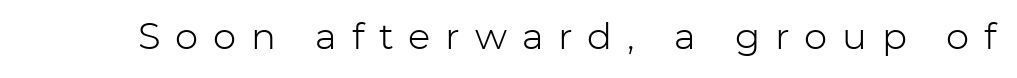
{"serif": "no", "italic": "no", "bold": "no", "weight": "light", "width": "normal", "stroke_contrast": "low", "x_height": "medium", "monospaced": "no", "underline": "no", "letter_spacing": "wide", "letter_spacing_em": 0.4, "glyph_px": 37}
